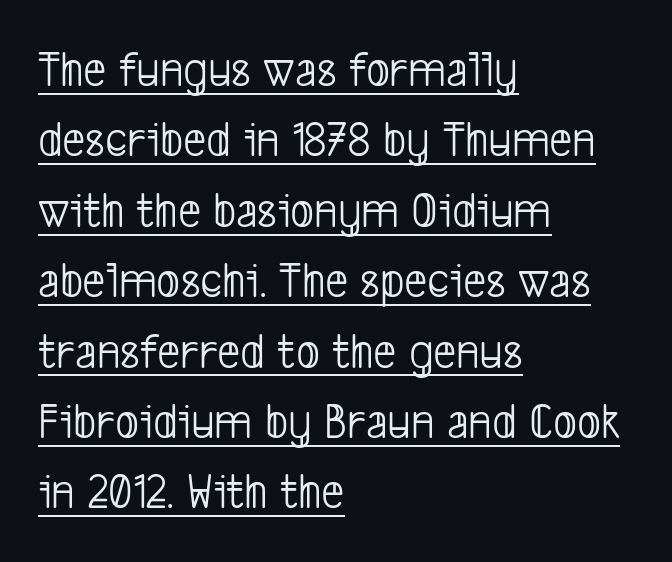
The image shows 51 px light, condensed sans-serif type; set left-aligned, normal line spacing (1.38x), normal letter spacing, underlined; low stroke contrast and a medium x-height.
